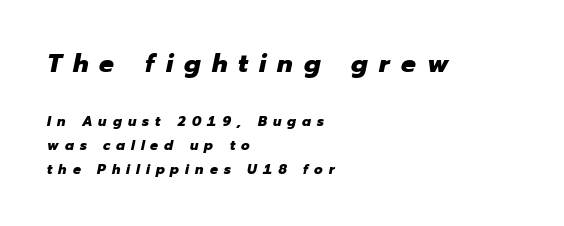
The image shows 26 px bold type, italic (leaning right); set left-aligned, line spacing 1.71x, unusually wide letter spacing (+0.43 em), not underlined; the first (top) block is 1.86x larger.
